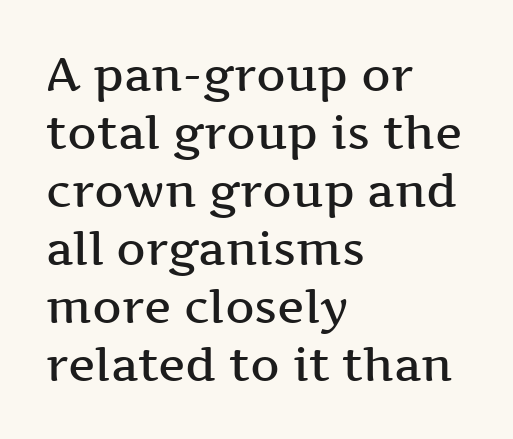
{"serif": "yes", "italic": "no", "bold": "semi", "weight": "semibold", "width": "wide", "stroke_contrast": "medium", "x_height": "medium", "monospaced": "no", "underline": "no", "align": "left", "line_spacing": "normal", "line_spacing_ratio": 1.26, "letter_spacing": "normal", "letter_spacing_em": 0.0, "glyph_px": 46}
